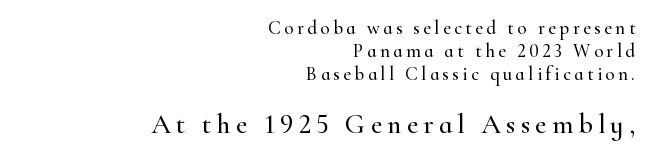
{"serif": "yes", "italic": "no", "width": "normal", "stroke_contrast": "high", "x_height": "small", "monospaced": "no", "underline": "no", "align": "right", "line_spacing_ratio": 1.21, "larger_block": "second", "size_ratio": 1.47, "glyph_px": 28}
